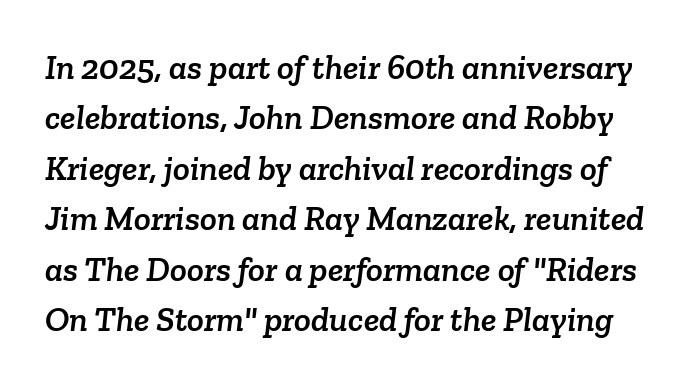
The image shows 35 px serif type; set normal line spacing (1.44x), normal letter spacing, not underlined; low stroke contrast and a medium x-height.
